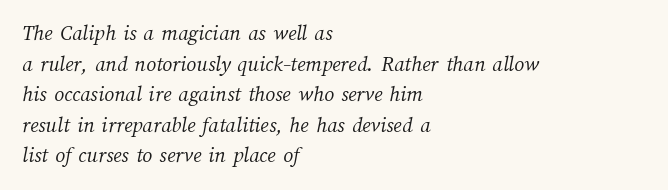
The image shows 22 px text type; set left-aligned, normal line spacing (1.39x), normal letter spacing, not underlined.
